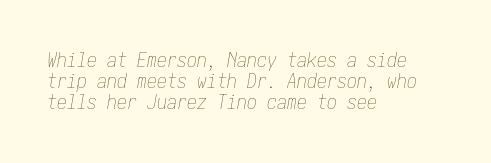
The image shows 20 px text type, italic (leaning right); set left-aligned, tight line spacing (1.06x), normal letter spacing, not underlined.
